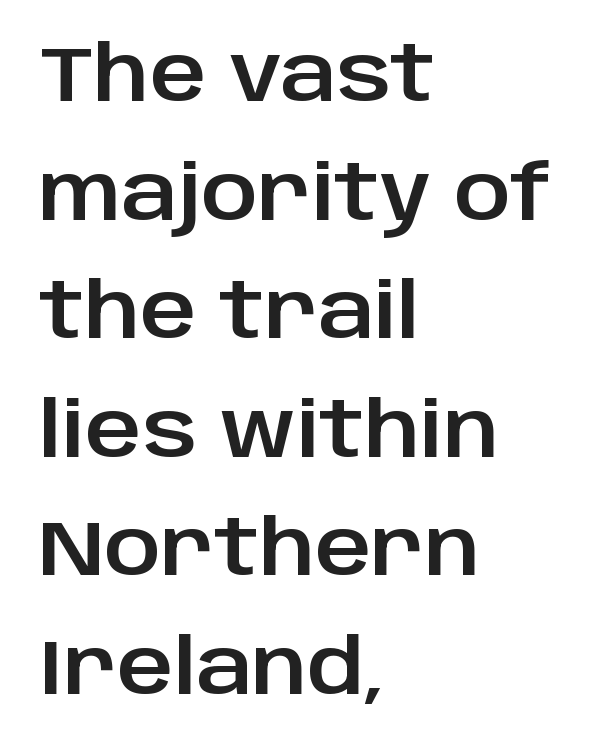
Q: Is the text italic (slanted)? A: No, it is upright.
Q: Is the typeface a serif or a sans-serif typeface? A: Sans-serif.
Q: Is the text underlined? A: No.
Q: How is the paragraph aligned? A: Left-aligned.
Q: Is the spacing between letters normal or unusually wide? A: Normal.
Q: Is the spacing between lines tight, normal or loose? A: Normal.
Q: Width (condensed, normal, or wide)? A: Normal.
Q: Stroke contrast? A: Low.
Q: x-height? A: Large.
Q: Monospaced? A: No.
